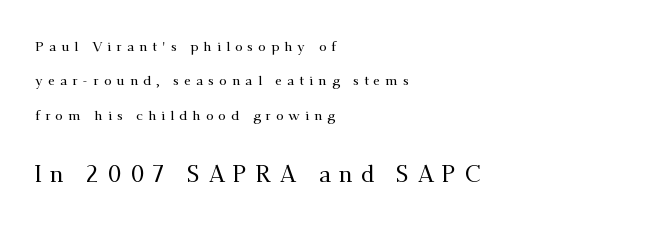
The image shows 23 px text type, upright; set left-aligned, loose line spacing (2.45x), unusually wide letter spacing (+0.36 em), not underlined; the second (bottom) block is 1.64x larger.
